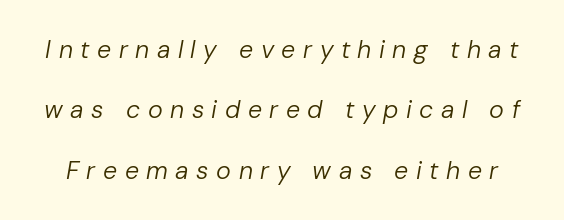
{"italic": "yes", "lean": "right", "slant_degrees": 10, "bold": "no", "underline": "no", "line_spacing": "loose", "line_spacing_ratio": 2.42, "letter_spacing": "wide", "letter_spacing_em": 0.3, "glyph_px": 25}
